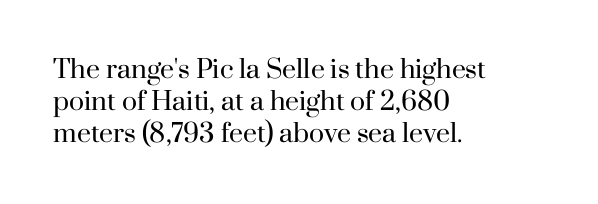
These lines keep a tight, regular rhythm from letter to letter. This sample is left-justified, so line endings fall wherever the words run out. The space between consecutive lines is moderate. Do the letters lean? They stand straight. The passage shown is not underscored anywhere. Stems and bowls with no extra thickness — not bold.
